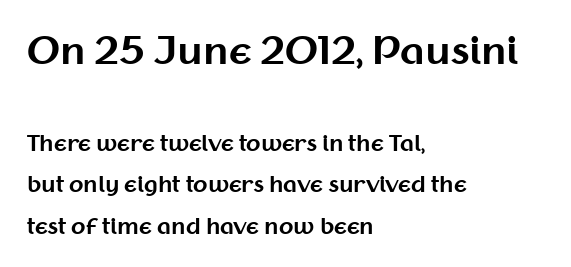
The image shows 37 px bold sans-serif type, upright; set left-aligned, loose line spacing (1.98x), normal letter spacing, not underlined; the first (top) block is 1.76x larger; medium stroke contrast and a medium x-height.
